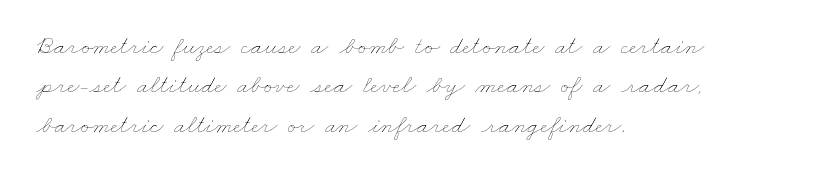
Q: Is the text bold? A: No.
Q: Is the text underlined? A: No.
Q: How is the paragraph aligned? A: Left-aligned.
Q: Is the spacing between letters normal or unusually wide? A: Normal.
Q: Is the spacing between lines tight, normal or loose? A: Normal.
